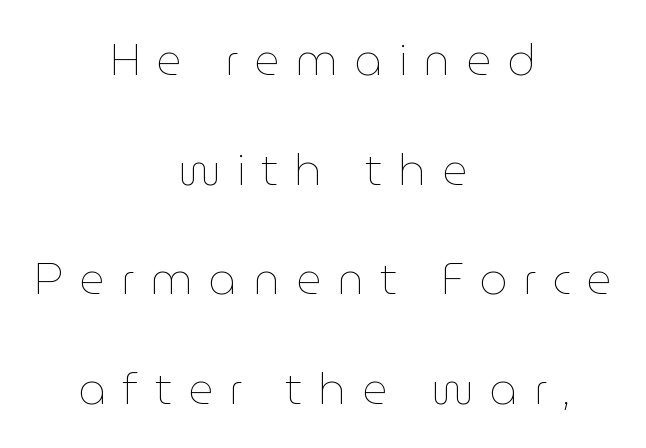
The passage shown is typed in a proportional face where columns would drift. A typesetter would call this leading open, well beyond the default. Beneath every word, the page is bare. The typography opts for an upright posture over an oblique one. Line starts and ends both wander, symmetrically.
